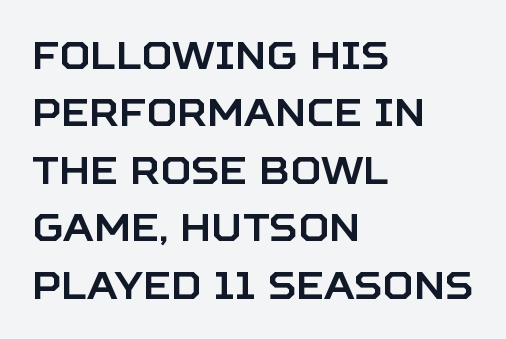
The image shows 38 px sans-serif type, upright; set left-aligned, normal line spacing (1.51x), normal letter spacing, not underlined; low stroke contrast and a large x-height.
